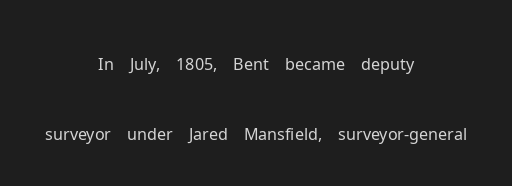
Descenders are the only things crossing below the line. The typeface chosen for these lines omits serifs. It's the straight-up-and-down kind of type. Where is the straight margin? There isn't one; the lines are centered. This sample trades compactness for vertical openness between lines. The font sits on the lighter half of the weight spectrum, regular included.
